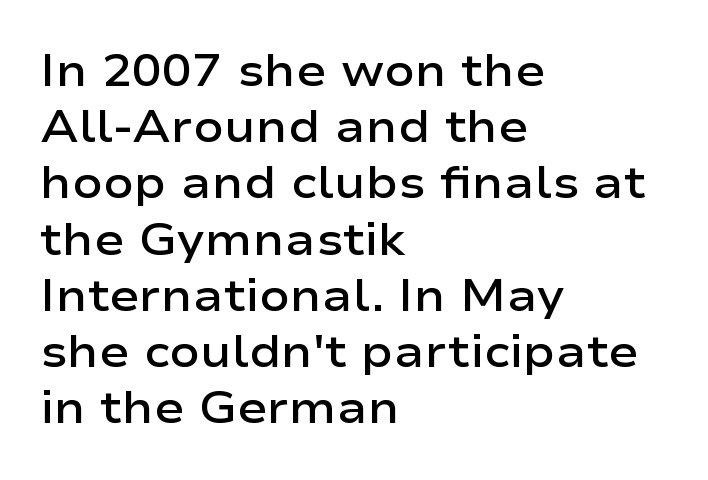
Q: Is the text bold? A: Semi-bold.
Q: Is the text italic (slanted)? A: No, it is upright.
Q: Is the typeface a serif or a sans-serif typeface? A: Sans-serif.
Q: Is the text underlined? A: No.
Q: How is the paragraph aligned? A: Left-aligned.
Q: Is the spacing between letters normal or unusually wide? A: Normal.
Q: Is the spacing between lines tight, normal or loose? A: Normal.
Q: Width (condensed, normal, or wide)? A: Wide.
Q: Stroke contrast? A: Low.
Q: x-height? A: Medium.
Q: Monospaced? A: No.
